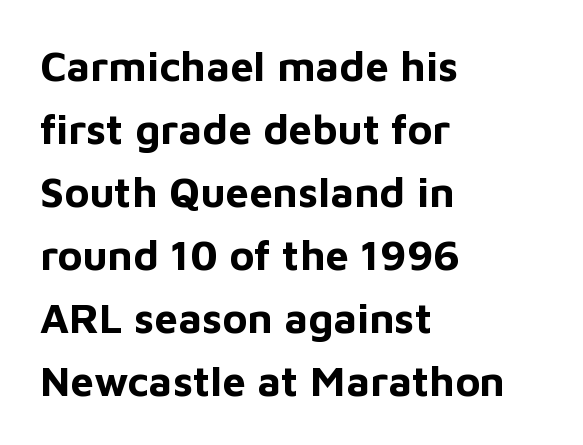
Q: Is the text bold? A: Yes.
Q: Is the text italic (slanted)? A: No, it is upright.
Q: Is the typeface a serif or a sans-serif typeface? A: Sans-serif.
Q: Is the text underlined? A: No.
Q: How is the paragraph aligned? A: Left-aligned.
Q: Is the spacing between letters normal or unusually wide? A: Normal.
Q: Is the spacing between lines tight, normal or loose? A: Normal.
Q: Width (condensed, normal, or wide)? A: Normal.
Q: Stroke contrast? A: Low.
Q: x-height? A: Medium.
Q: Monospaced? A: No.
